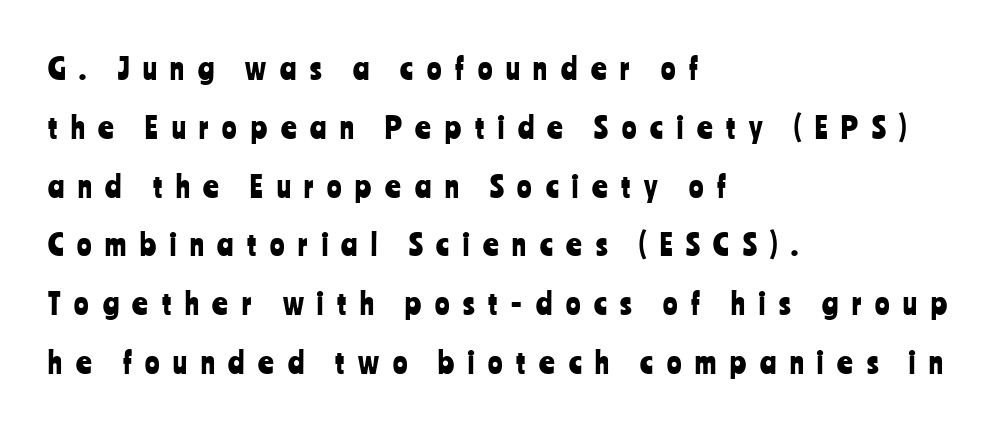
Q: Is the text italic (slanted)? A: No, it is upright.
Q: Is the typeface a serif or a sans-serif typeface? A: Sans-serif.
Q: Is the text underlined? A: No.
Q: How is the paragraph aligned? A: Left-aligned.
Q: Is the spacing between letters normal or unusually wide? A: Unusually wide.
Q: Is the spacing between lines tight, normal or loose? A: Loose.
Q: Width (condensed, normal, or wide)? A: Condensed.
Q: Stroke contrast? A: Low.
Q: x-height? A: Medium.
Q: Monospaced? A: No.
